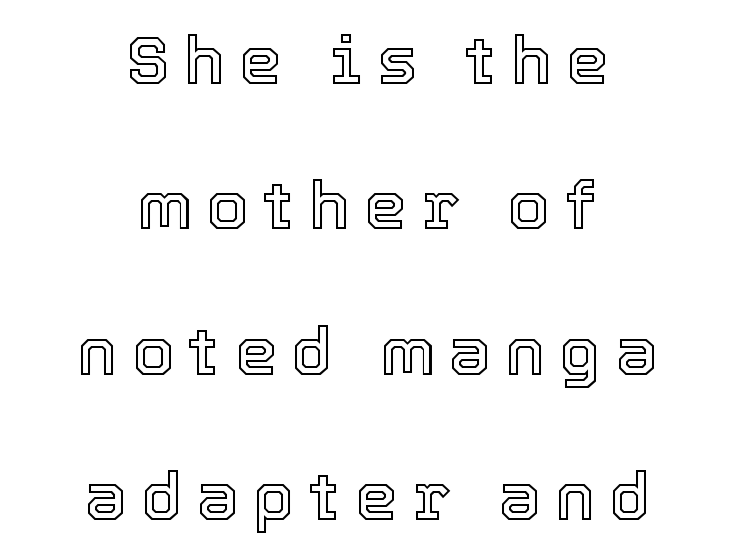
{"italic": "no", "width": "normal", "x_height": "medium", "monospaced": "no", "underline": "no", "align": "center", "line_spacing": "loose", "line_spacing_ratio": 2.17, "letter_spacing": "wide", "letter_spacing_em": 0.22, "glyph_px": 67}
